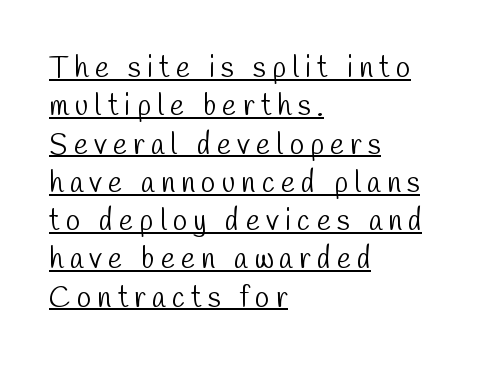
The image shows 29 px light, condensed sans-serif type; set left-aligned, normal line spacing (1.32x), unusually wide letter spacing (+0.22 em), underlined; low stroke contrast and a medium x-height.
